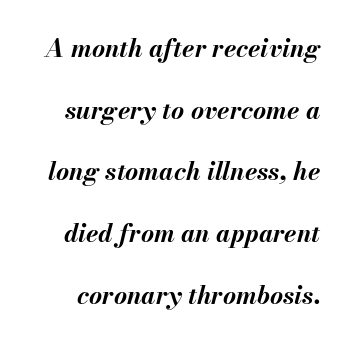
{"italic": "yes", "lean": "right", "slant_degrees": 13, "bold": "yes", "underline": "no", "line_spacing": "loose", "line_spacing_ratio": 2.47, "letter_spacing": "normal", "letter_spacing_em": 0.0, "glyph_px": 25}
